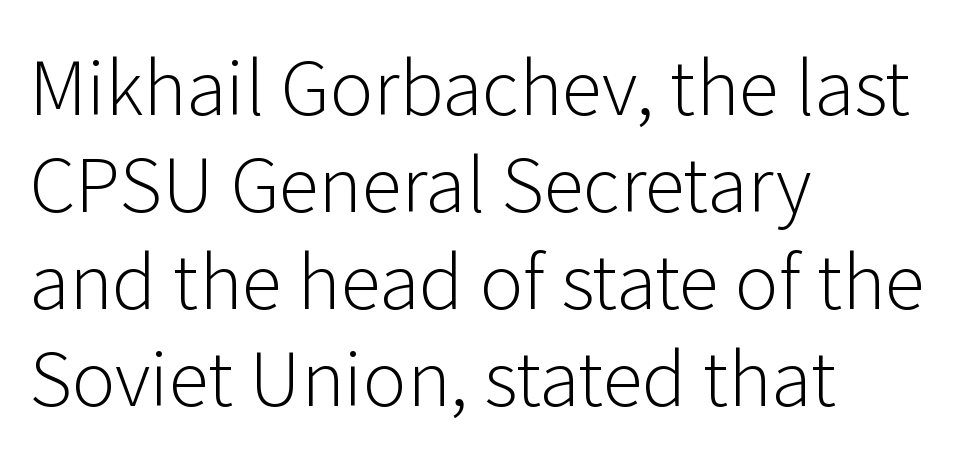
{"serif": "no", "italic": "no", "bold": "no", "weight": "light", "width": "normal", "stroke_contrast": "low", "x_height": "medium", "monospaced": "no", "underline": "no", "align": "left", "line_spacing": "normal", "line_spacing_ratio": 1.31, "letter_spacing": "normal", "letter_spacing_em": 0.0, "glyph_px": 74}
